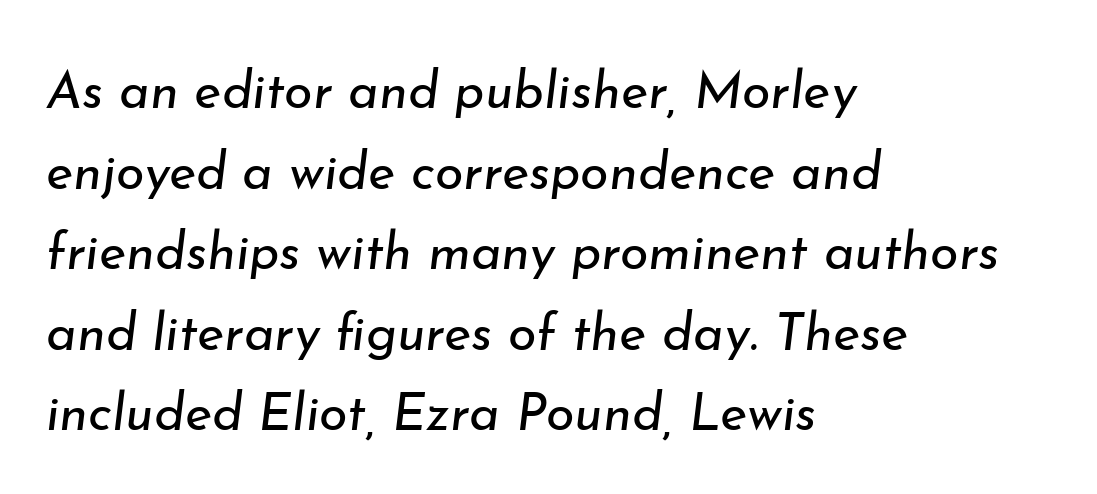
The image shows 52 px regular-weight type, italic (leaning right); set left-aligned, normal line spacing (1.55x), normal letter spacing, not underlined; low stroke contrast and a small x-height.
